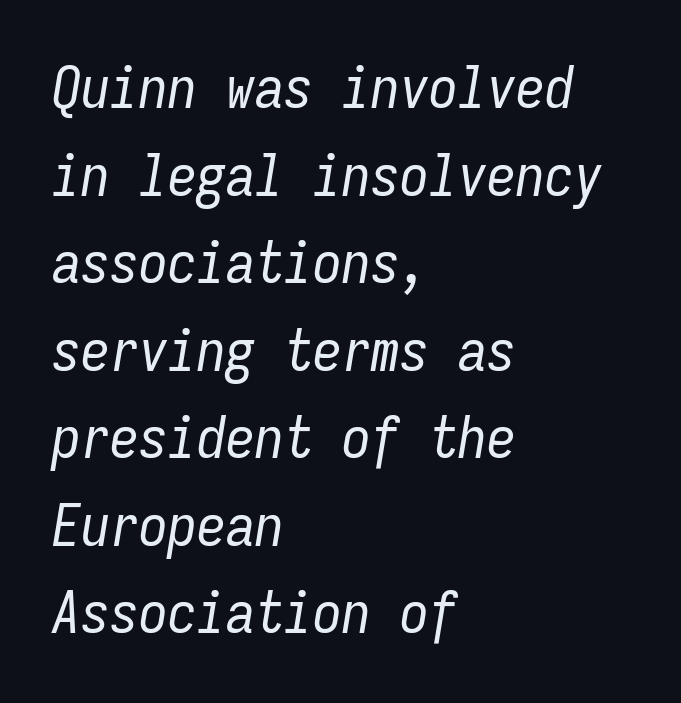
The image shows 58 px regular-weight, condensed type, italic (leaning right), monospaced; set left-aligned, normal line spacing (1.51x), normal letter spacing, not underlined; low stroke contrast and a medium x-height.
